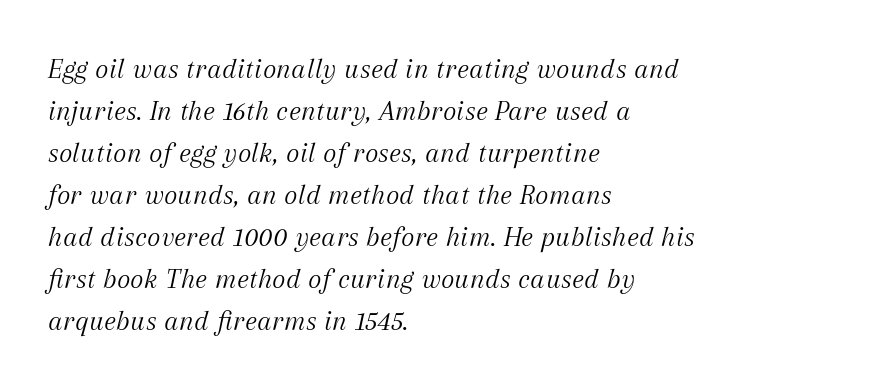
Caption: multi-line text, flush left, ragged right. One glance says typical: line gaps are just what's usual. The passage shown is typed in a proportional face where columns would drift. Caption: standard tracking, unaltered.
